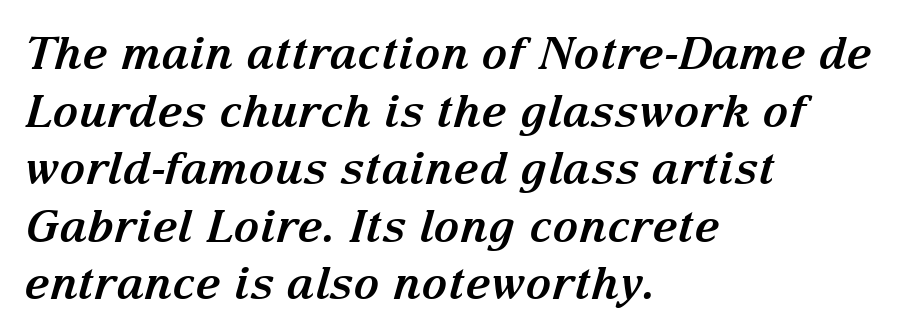
The face used here has a pronounced slope to its letters. The rendering uses a bold face; every stroke is thick and dark. A serif font was chosen for this passage. Nobody touched the tracking dial on this one. The zone under the glyphs is completely vacant.
